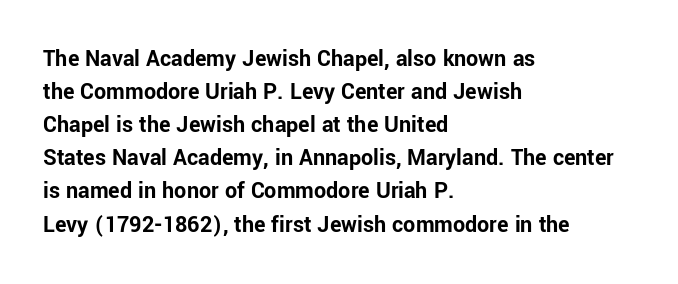
{"italic": "no", "bold": "yes", "underline": "no", "align": "left", "line_spacing": "normal", "line_spacing_ratio": 1.38, "letter_spacing": "normal", "letter_spacing_em": 0.0, "glyph_px": 24}
